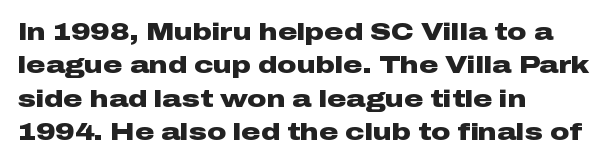
Q: Is the text bold? A: Yes.
Q: Is the text italic (slanted)? A: No, it is upright.
Q: Is the text underlined? A: No.
Q: How is the paragraph aligned? A: Left-aligned.
Q: Is the spacing between letters normal or unusually wide? A: Normal.
Q: Is the spacing between lines tight, normal or loose? A: Normal.
